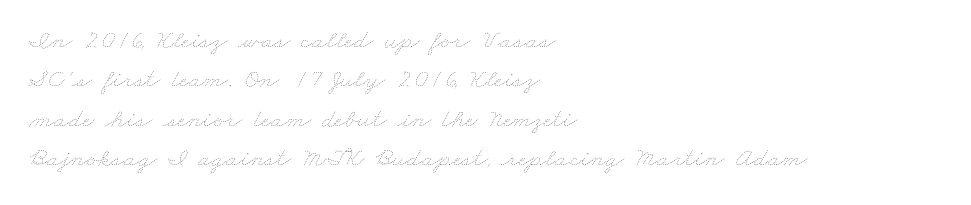
{"bold": "no", "underline": "no", "align": "left", "line_spacing": "normal", "line_spacing_ratio": 1.46, "letter_spacing": "normal", "letter_spacing_em": 0.0, "glyph_px": 27}
